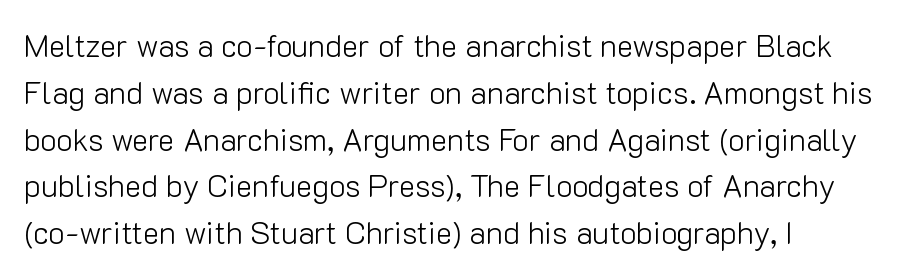
Q: Is the text bold? A: No.
Q: Is the text italic (slanted)? A: No, it is upright.
Q: Is the typeface a serif or a sans-serif typeface? A: Sans-serif.
Q: Is the text underlined? A: No.
Q: How is the paragraph aligned? A: Left-aligned.
Q: Is the spacing between letters normal or unusually wide? A: Normal.
Q: Is the spacing between lines tight, normal or loose? A: Normal.
Q: Width (condensed, normal, or wide)? A: Normal.
Q: Stroke contrast? A: Low.
Q: x-height? A: Medium.
Q: Monospaced? A: No.
